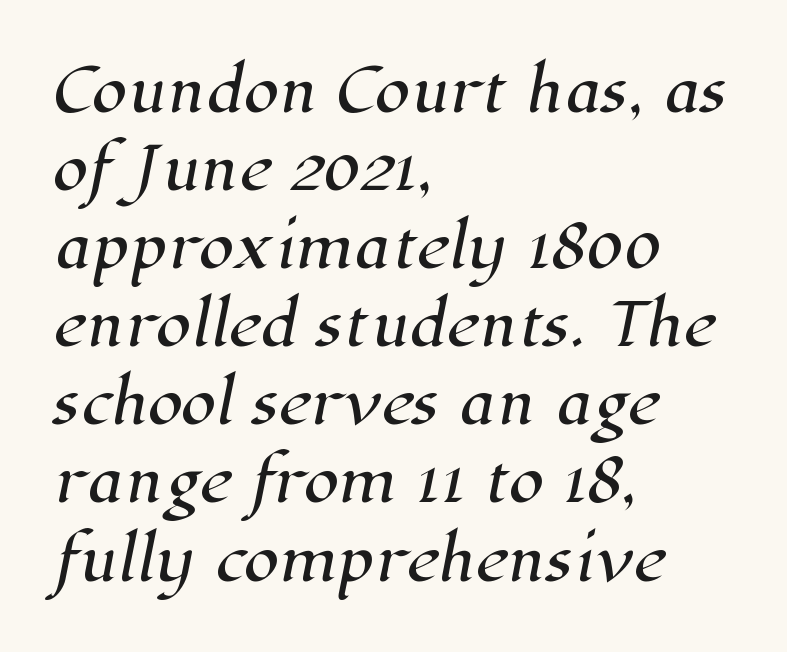
Q: Is the typeface a serif or a sans-serif typeface? A: Serif.
Q: Is the text underlined? A: No.
Q: How is the paragraph aligned? A: Left-aligned.
Q: Is the spacing between letters normal or unusually wide? A: Normal.
Q: Is the spacing between lines tight, normal or loose? A: Normal.
Q: Width (condensed, normal, or wide)? A: Normal.
Q: Stroke contrast? A: High.
Q: x-height? A: Medium.
Q: Monospaced? A: No.
